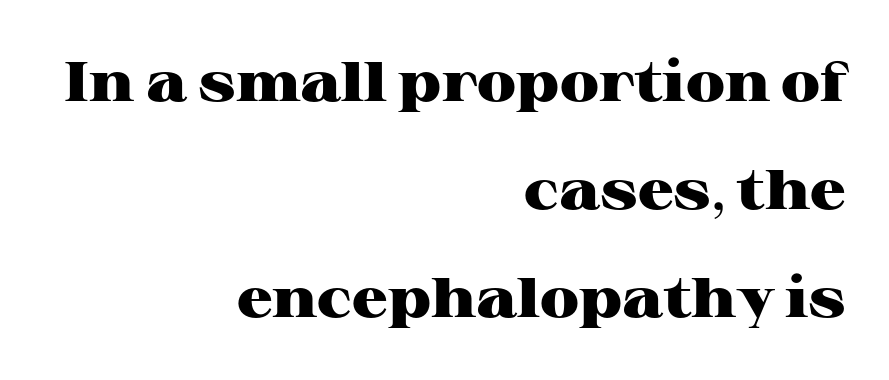
Each new line begins a long way beneath the previous one. The lines are quadded right. Looks like regular typesetting: each glyph gets only the width it needs. The sample has been set heavy, in full bold.
